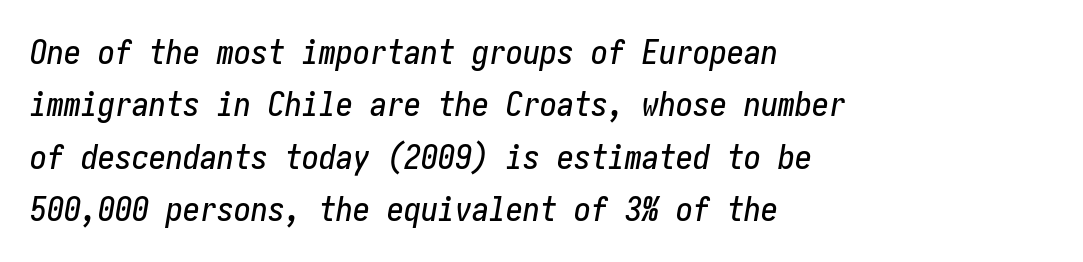
Leading: standard. Reading down the block, your eye returns to a fixed left position each line. The baseline area is clear. Nobody touched the tracking dial on this one.
